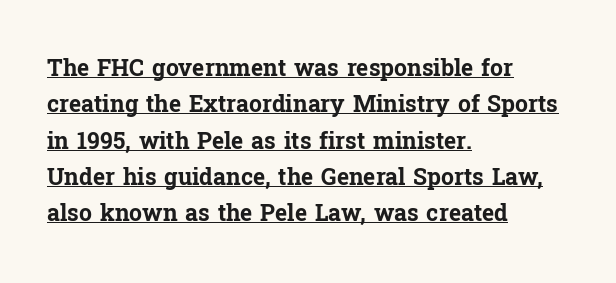
Honestly, the letter spacing is just normal — you wouldn't notice it. A dark, heavy texture on the line: the type is bold. A typesetter would call this leading conventional body-copy spacing. It's the straight-up-and-down kind of type. Horizontally, the lines are justified to the leading edge only.
